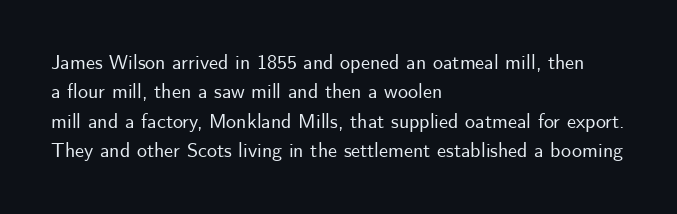
Notice how the passage keeps a crisp vertical edge on the left only. The space directly below the letters is spotless. The designer left line spacing at the default. Honestly, the letter spacing is just normal — you wouldn't notice it. Posture: vertical.
